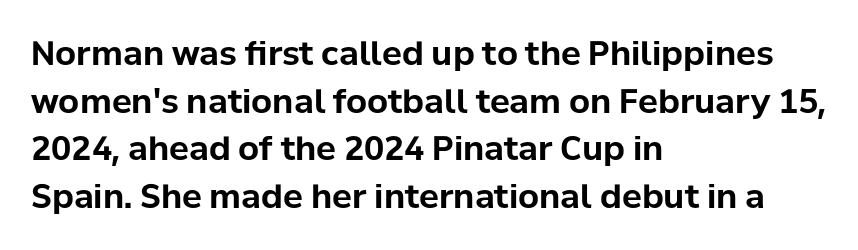
Varying glyph widths throughout — classic text-font behaviour. Each glyph is drawn with heavy, bold strokes. Is this a sans? Yes — the strokes have no serifs. The setting favours the left margin, as ordinary paragraphs usually do. The line-height multiplier appears to be the usual default. Every character sits straight up, as roman type does.
